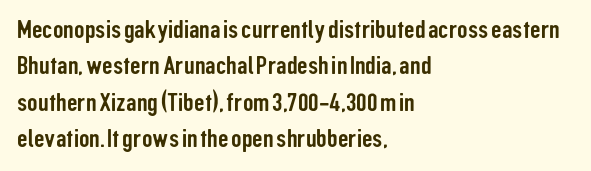
{"italic": "no", "underline": "no", "align": "left", "line_spacing": "normal", "line_spacing_ratio": 1.4, "letter_spacing": "normal", "letter_spacing_em": 0.0, "glyph_px": 26}
